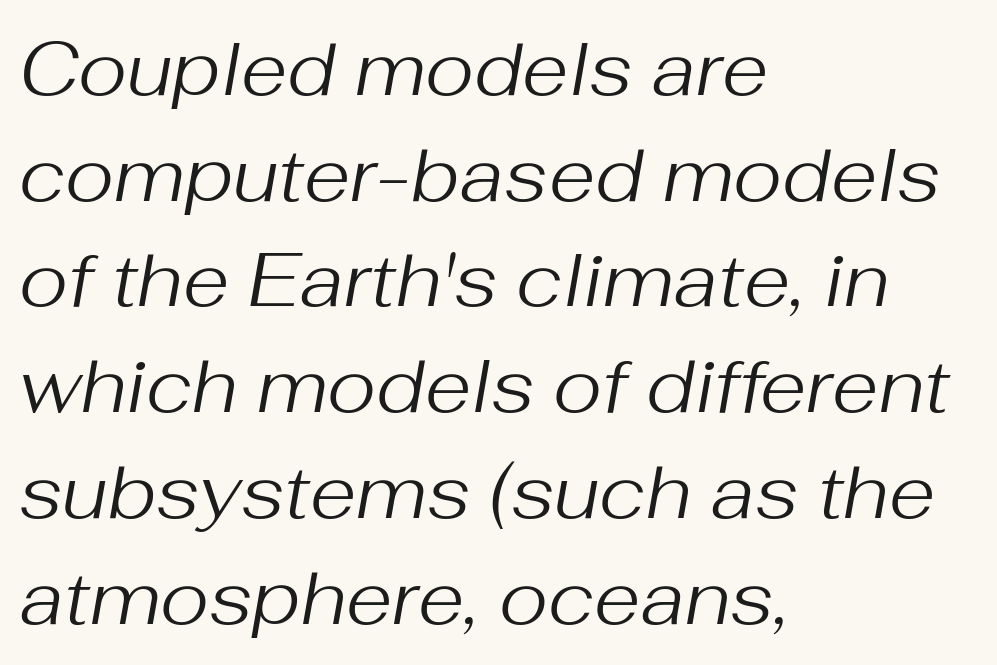
Q: Is the text bold? A: No.
Q: Is the text italic (slanted)? A: Yes, it leans right by about 10 degrees.
Q: Is the text underlined? A: No.
Q: How is the paragraph aligned? A: Left-aligned.
Q: Is the spacing between letters normal or unusually wide? A: Normal.
Q: Is the spacing between lines tight, normal or loose? A: Normal.
Q: Width (condensed, normal, or wide)? A: Normal.
Q: Stroke contrast? A: Medium.
Q: x-height? A: Medium.
Q: Monospaced? A: No.
